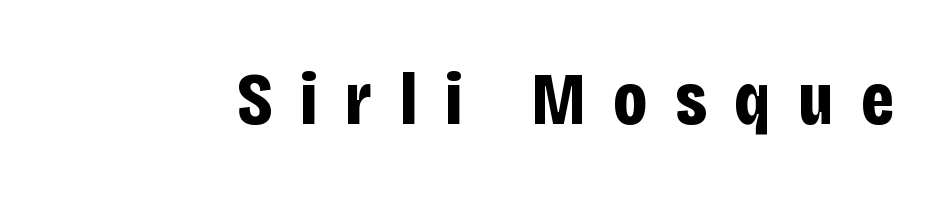
You'd pick this weight for a headline — it's a proper bold. Observe the wide spacing: letters keep a clear distance from each other. Plain, unruled lines of type. This sample uses a sans-serif face. Varying glyph widths throughout — classic text-font behaviour.
